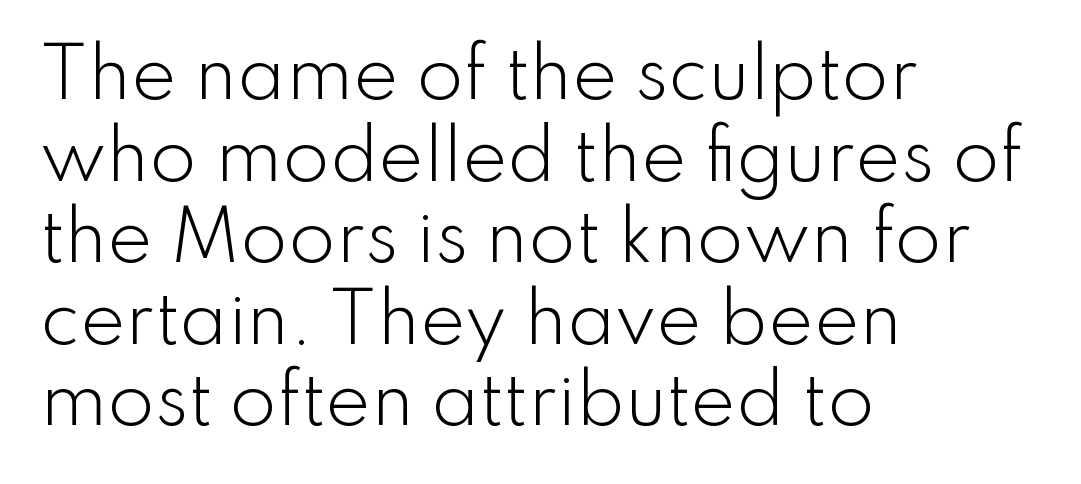
Q: Is the text bold? A: No.
Q: Is the text italic (slanted)? A: No, it is upright.
Q: Is the typeface a serif or a sans-serif typeface? A: Sans-serif.
Q: Is the text underlined? A: No.
Q: How is the paragraph aligned? A: Left-aligned.
Q: Is the spacing between letters normal or unusually wide? A: Normal.
Q: Width (condensed, normal, or wide)? A: Normal.
Q: Stroke contrast? A: Low.
Q: x-height? A: Small.
Q: Monospaced? A: No.
